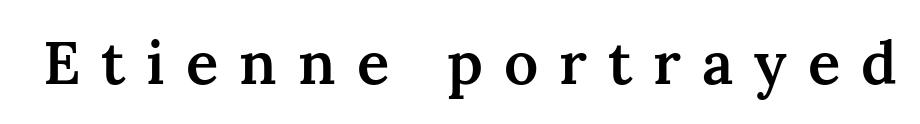
Q: Is the text bold? A: Semi-bold.
Q: Is the text italic (slanted)? A: No, it is upright.
Q: Is the typeface a serif or a sans-serif typeface? A: Serif.
Q: Is the text underlined? A: No.
Q: Is the spacing between letters normal or unusually wide? A: Unusually wide.
Q: Width (condensed, normal, or wide)? A: Normal.
Q: Stroke contrast? A: Medium.
Q: x-height? A: Medium.
Q: Monospaced? A: No.
